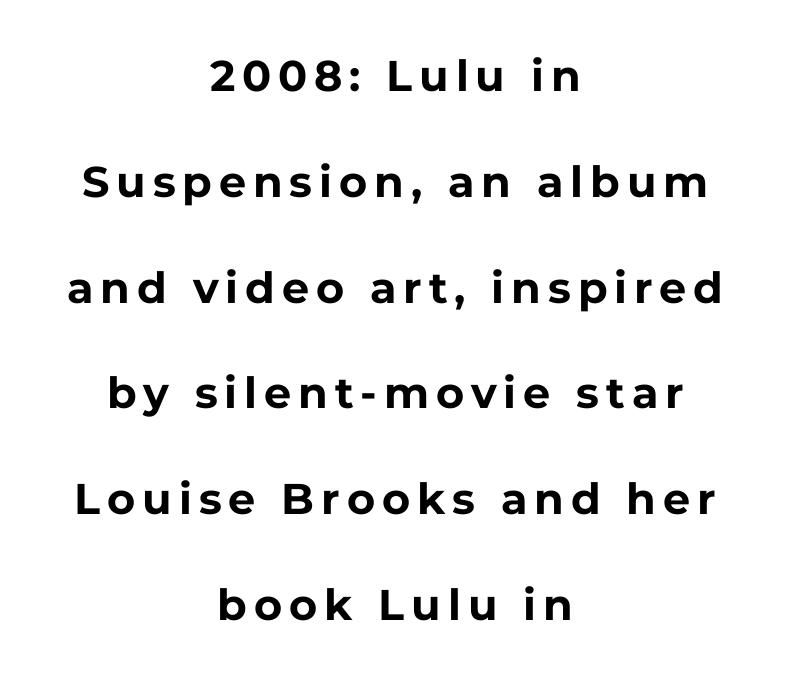
{"serif": "no", "italic": "no", "bold": "yes", "weight": "bold", "width": "normal", "stroke_contrast": "low", "x_height": "medium", "monospaced": "no", "underline": "no", "align": "center", "line_spacing": "loose", "line_spacing_ratio": 2.46, "glyph_px": 43}
